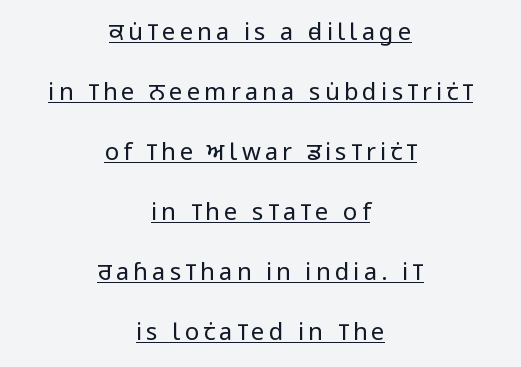
Stroke thickness stays within the range of a standard reading face or lighter. Underline: present. In terms of leading, this rendering errs on the spacious side. Italic? Not at all — the glyphs are vertical. The passage is arranged like a title page — every line centered.
